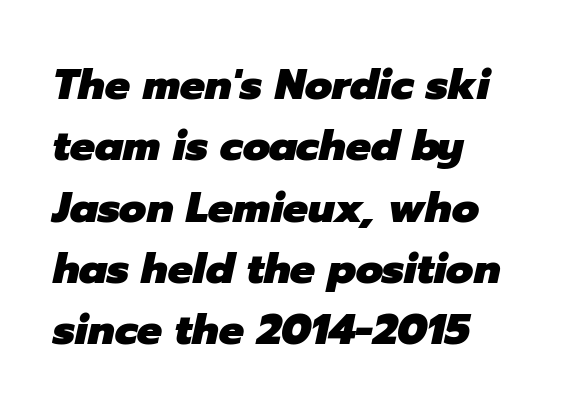
{"italic": "yes", "lean": "right", "slant_degrees": 12, "bold": "yes", "weight": "heavy", "width": "normal", "stroke_contrast": "low", "x_height": "medium", "monospaced": "no", "underline": "no", "align": "left", "line_spacing": "normal", "line_spacing_ratio": 1.46, "letter_spacing": "normal", "letter_spacing_em": 0.0, "glyph_px": 42}
